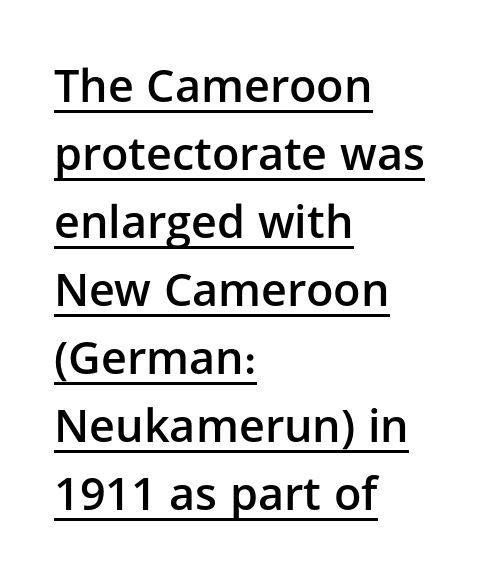
Q: Is the text bold? A: Semi-bold.
Q: Is the text italic (slanted)? A: No, it is upright.
Q: Is the typeface a serif or a sans-serif typeface? A: Sans-serif.
Q: Is the text underlined? A: Yes.
Q: How is the paragraph aligned? A: Left-aligned.
Q: Is the spacing between letters normal or unusually wide? A: Normal.
Q: Is the spacing between lines tight, normal or loose? A: Normal.
Q: Width (condensed, normal, or wide)? A: Normal.
Q: Stroke contrast? A: Low.
Q: x-height? A: Medium.
Q: Monospaced? A: No.
